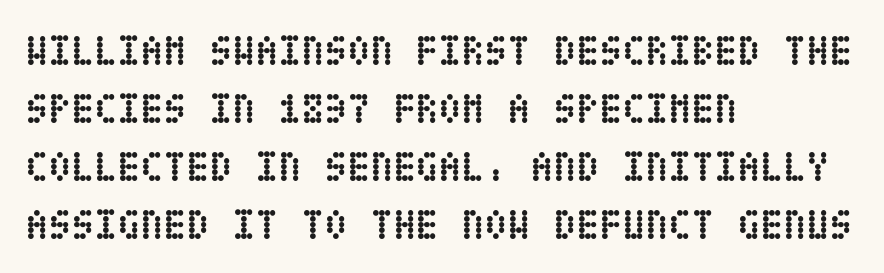
{"italic": "no", "bold": "yes", "weight": "semibold", "width": "condensed", "stroke_contrast": "low", "x_height": "large", "underline": "no", "align": "left", "line_spacing": "normal", "line_spacing_ratio": 1.38, "letter_spacing": "normal", "letter_spacing_em": 0.0, "glyph_px": 42}
